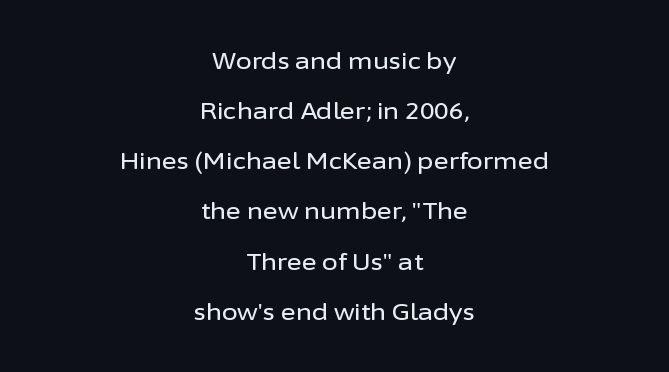
{"italic": "no", "underline": "no", "align": "center", "line_spacing": "loose", "line_spacing_ratio": 2.18, "letter_spacing": "normal", "letter_spacing_em": 0.0, "glyph_px": 23}
